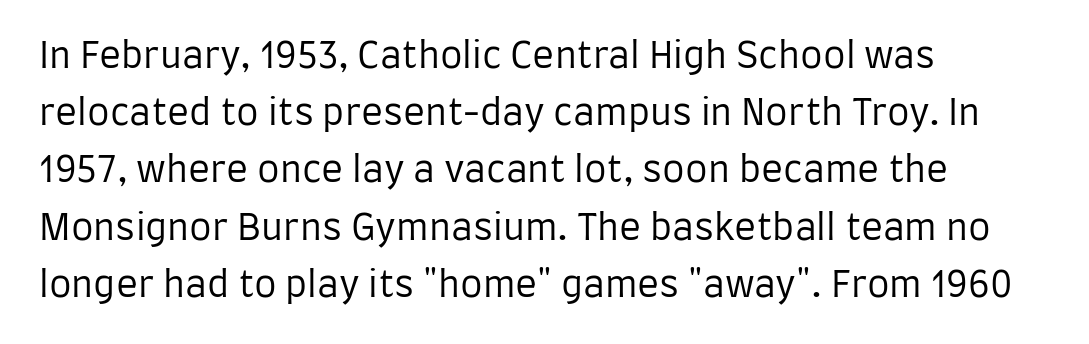
You can tell from the bare stems that sans-serif type was used. Horizontal bands of white between lines are of average thickness. Glyph-to-glyph distance matches everyday printed text. Characters remain perfectly vertical along every line.
